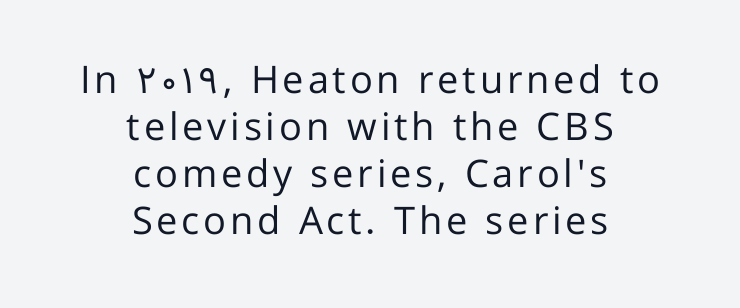
{"serif": "no", "italic": "no", "bold": "no", "weight": "regular", "width": "normal", "stroke_contrast": "low", "x_height": "medium", "monospaced": "no", "underline": "no", "align": "center", "line_spacing_ratio": 1.24, "glyph_px": 38}
